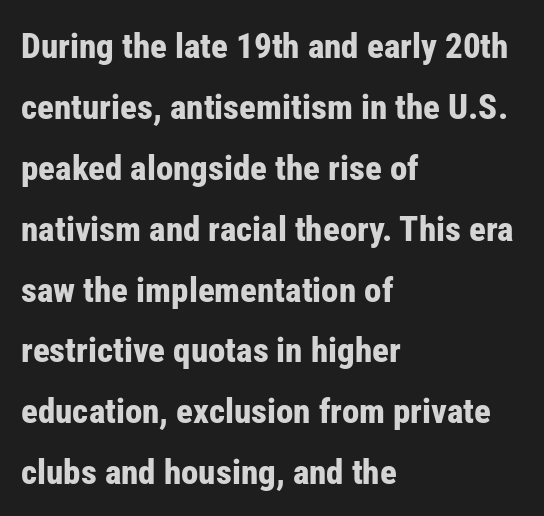
{"serif": "no", "italic": "no", "bold": "yes", "weight": "bold", "width": "condensed", "stroke_contrast": "low", "x_height": "medium", "monospaced": "no", "underline": "no", "align": "left", "line_spacing_ratio": 1.74, "letter_spacing": "normal", "letter_spacing_em": 0.0, "glyph_px": 35}
